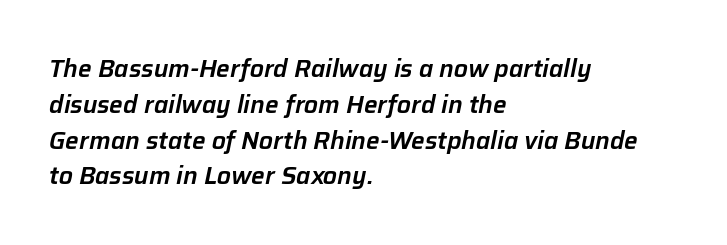
Characters follow at the spacing the type designer built in. The string is rendered with underlining switched off. Regarding leading, the lines here are spaced in the standard way. Slanted lettering throughout. Which margin do the lines hug? The left one — the right edge is uneven.
